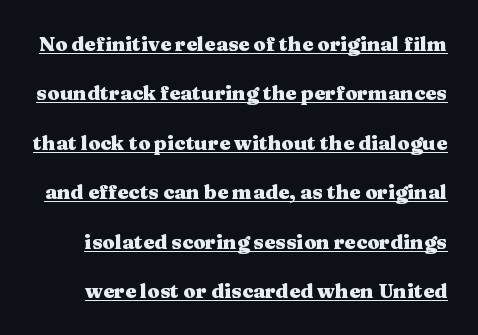
Q: Is the text bold? A: Yes.
Q: Is the text italic (slanted)? A: No, it is upright.
Q: Is the text underlined? A: Yes.
Q: Is the spacing between letters normal or unusually wide? A: Normal.
Q: Is the spacing between lines tight, normal or loose? A: Loose.
